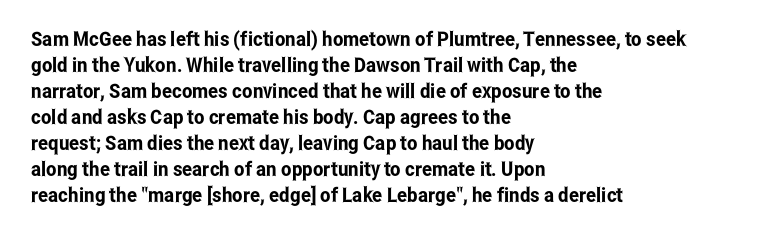
The image shows 20 px text type, upright; set left-aligned, normal line spacing (1.3x), normal letter spacing, not underlined.
